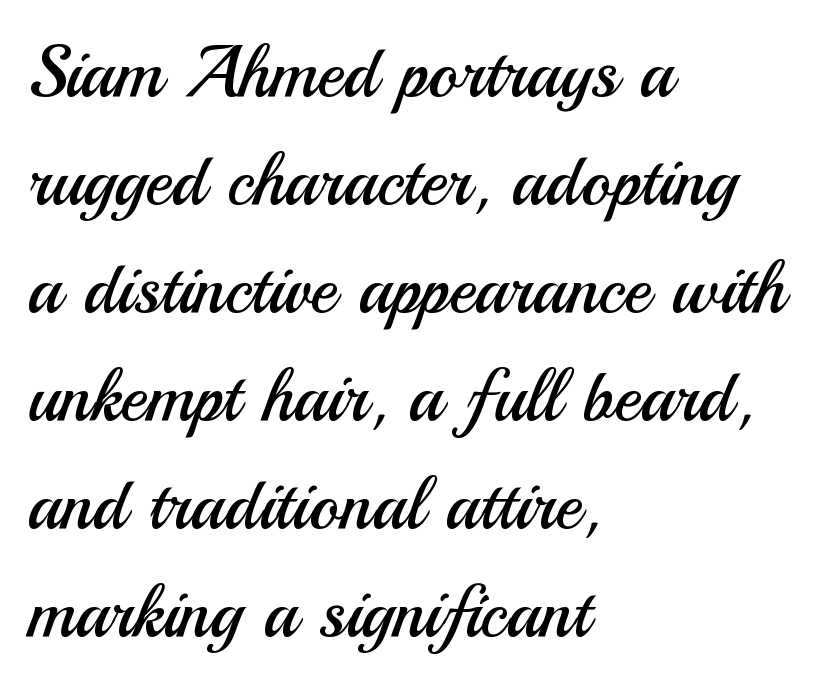
Q: Is the text bold? A: No.
Q: Is the text italic (slanted)? A: Yes.
Q: Is the typeface a serif or a sans-serif typeface? A: Sans-serif.
Q: Is the text underlined? A: No.
Q: How is the paragraph aligned? A: Left-aligned.
Q: Is the spacing between letters normal or unusually wide? A: Normal.
Q: Is the spacing between lines tight, normal or loose? A: Normal.
Q: Width (condensed, normal, or wide)? A: Normal.
Q: Stroke contrast? A: Medium.
Q: x-height? A: Small.
Q: Monospaced? A: No.
